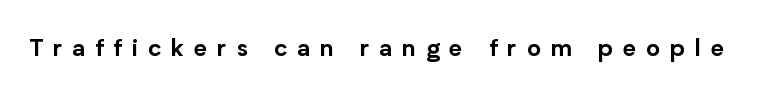
The image shows 24 px text type, upright; set unusually wide letter spacing (+0.41 em), not underlined.
